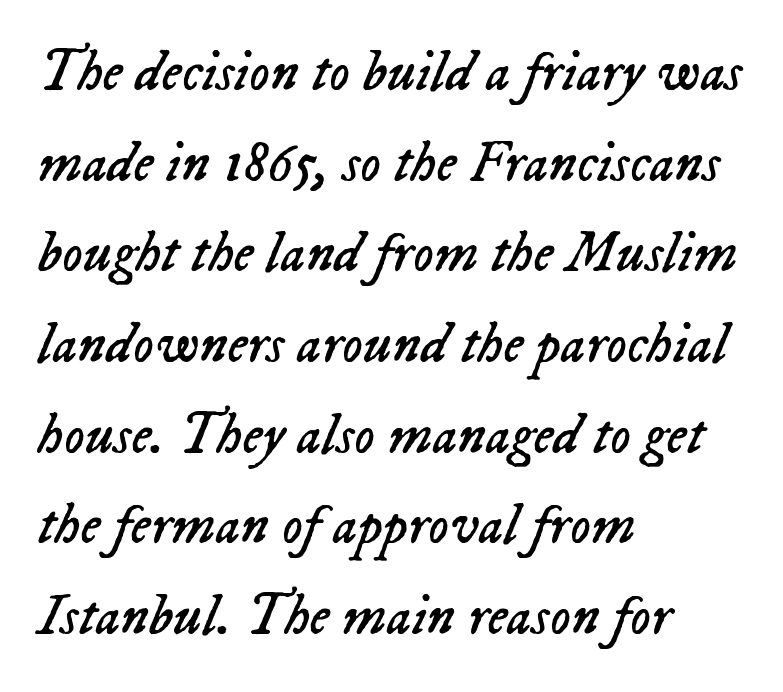
{"italic": "yes", "lean": "right", "slant_degrees": 23, "bold": "no", "weight": "regular", "width": "normal", "stroke_contrast": "low", "x_height": "medium", "monospaced": "no", "underline": "no", "align": "left", "line_spacing": "normal", "line_spacing_ratio": 1.59, "letter_spacing": "normal", "letter_spacing_em": 0.0, "glyph_px": 57}
